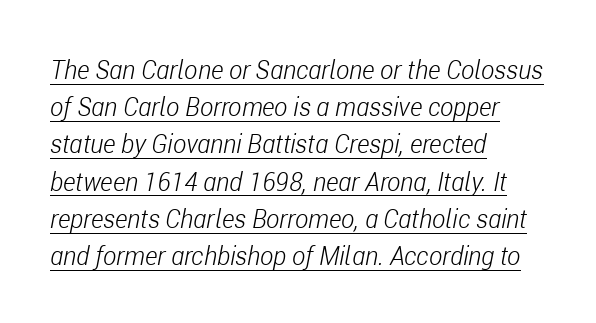
{"italic": "yes", "lean": "right", "slant_degrees": 11, "bold": "no", "underline": "yes", "align": "left", "line_spacing": "normal", "line_spacing_ratio": 1.49, "letter_spacing": "normal", "letter_spacing_em": 0.0, "glyph_px": 25}
